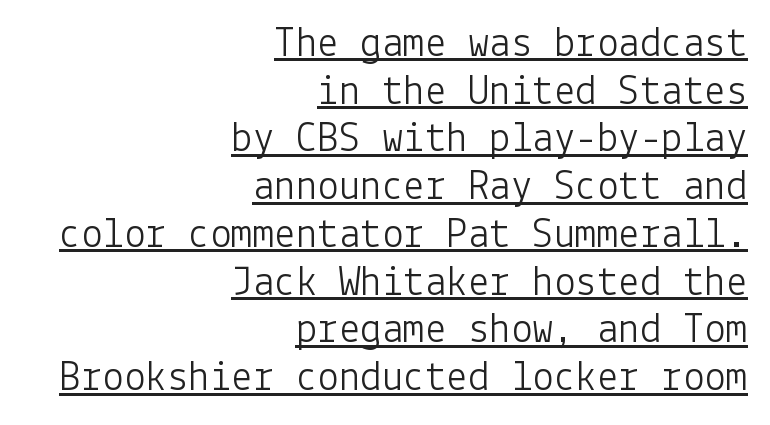
No feet cap the strokes, marking this as sans-serif type. Alignment: flush right. The font is comparable to plain body text, perhaps lighter. Every word sits above its own underline.
